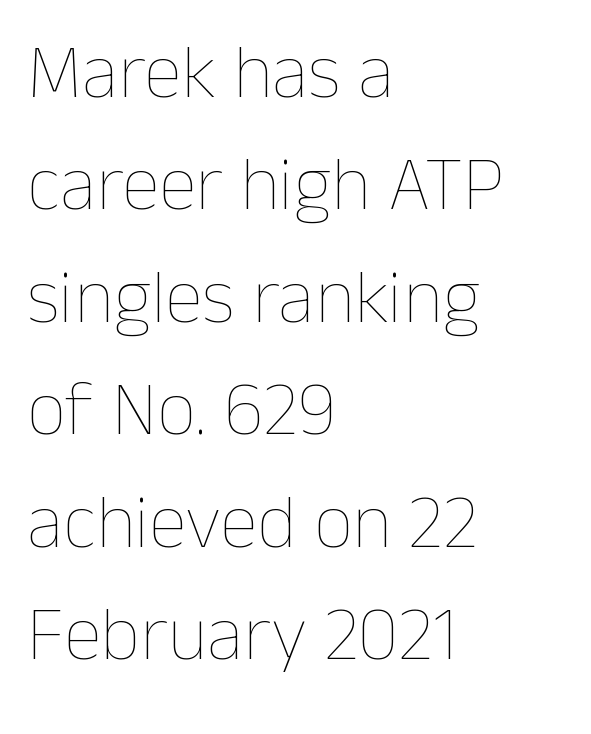
{"italic": "no", "bold": "no", "weight": "thin", "width": "normal", "stroke_contrast": "low", "x_height": "medium", "monospaced": "no", "underline": "no", "align": "left", "line_spacing": "normal", "line_spacing_ratio": 1.46, "letter_spacing": "normal", "letter_spacing_em": 0.0, "glyph_px": 77}
